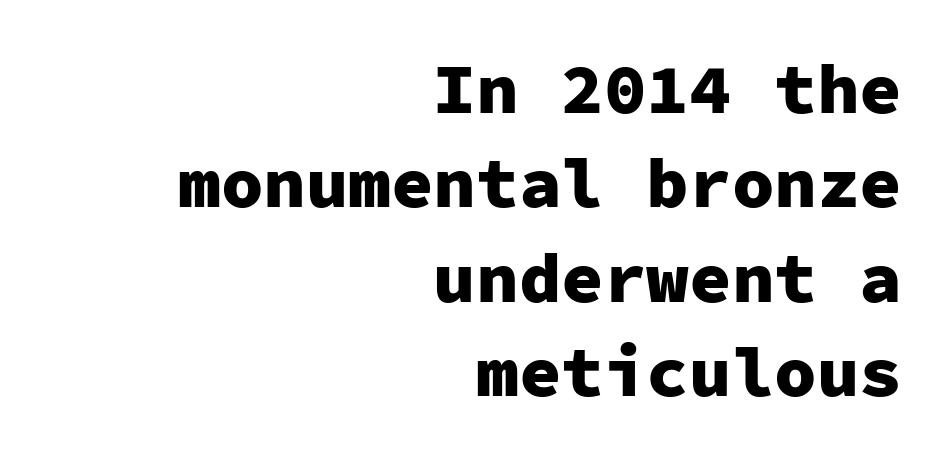
The image shows 71 px heavy sans-serif type, upright, monospaced; set right-aligned, normal line spacing (1.33x), normal letter spacing, not underlined; low stroke contrast and a medium x-height.
